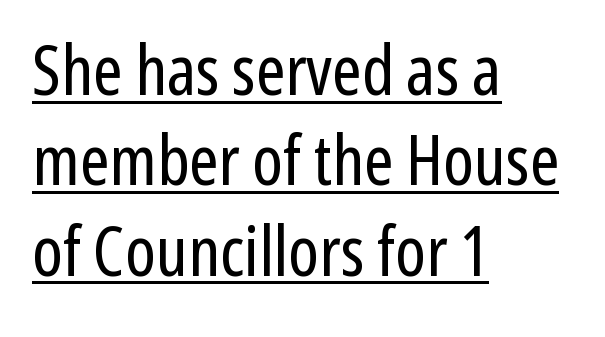
{"serif": "no", "italic": "no", "bold": "no", "weight": "regular", "width": "condensed", "stroke_contrast": "low", "x_height": "medium", "monospaced": "no", "underline": "yes", "align": "left", "line_spacing": "normal", "line_spacing_ratio": 1.29, "letter_spacing": "normal", "letter_spacing_em": 0.0, "glyph_px": 70}
